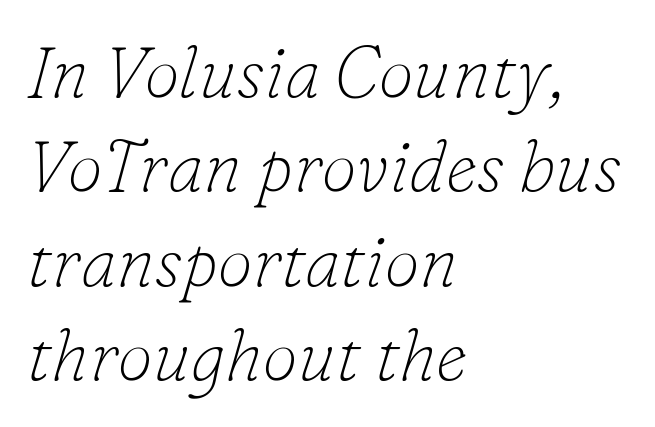
Stem width sits at or under what a default text font uses. This sample has the flowing, uneven cadence of proportional lettering. The specimen reads as italic at a glance. Look at the tracking — it's just the regular setting, nothing added. In CSS terms this would be text-align: left. Type style note: has serifs.
